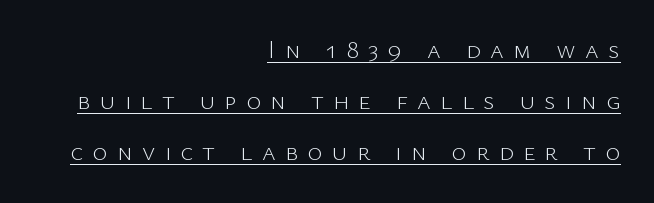
{"italic": "no", "bold": "no", "underline": "yes", "align": "right", "line_spacing": "loose", "line_spacing_ratio": 1.97, "letter_spacing": "wide", "letter_spacing_em": 0.36, "glyph_px": 26}
